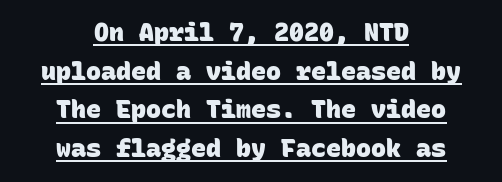
{"bold": "yes", "underline": "yes", "align": "center", "line_spacing": "normal", "line_spacing_ratio": 1.55, "letter_spacing": "normal", "letter_spacing_em": 0.0, "glyph_px": 25}
